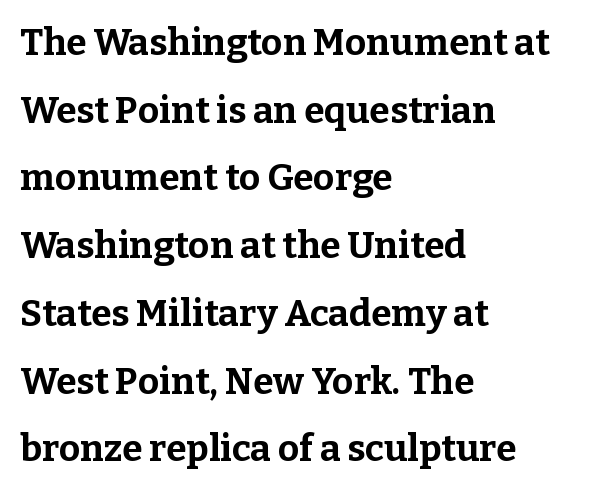
{"serif": "yes", "italic": "no", "bold": "yes", "weight": "bold", "width": "normal", "stroke_contrast": "low", "x_height": "medium", "monospaced": "no", "underline": "no", "align": "left", "line_spacing_ratio": 1.83, "letter_spacing": "normal", "letter_spacing_em": 0.0, "glyph_px": 37}
